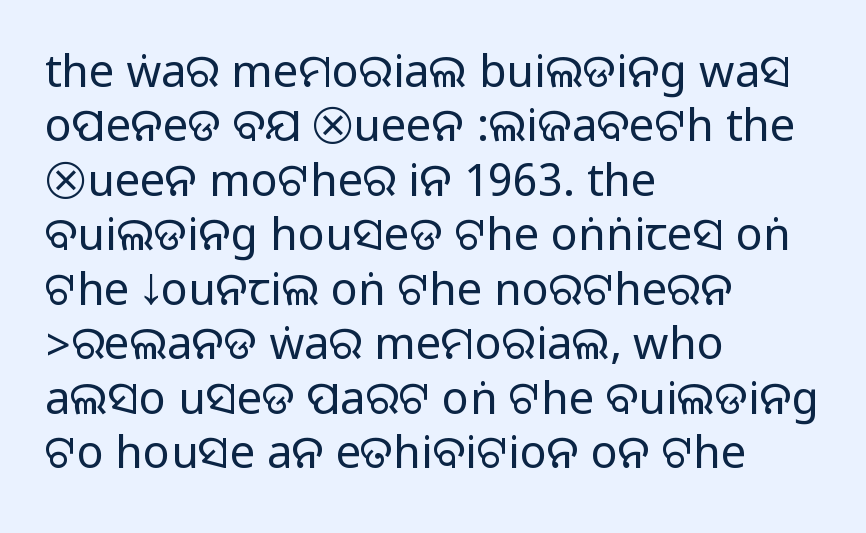
{"serif": "no", "italic": "no", "width": "normal", "stroke_contrast": "medium", "monospaced": "no", "underline": "no", "align": "left", "line_spacing_ratio": 1.21, "letter_spacing": "normal", "letter_spacing_em": 0.0, "glyph_px": 45}
